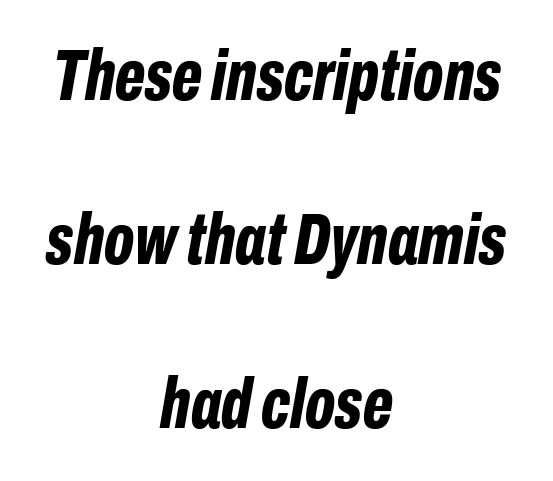
This sample uses plain, unmodified letter spacing. Does the copy run flush right? No — it is centered line by line. The axis of the letterforms is tilted away from vertical. Underline: absent. Set as a true bold cut, around the 700 mark. Looks like regular typesetting: each glyph gets only the width it needs.
